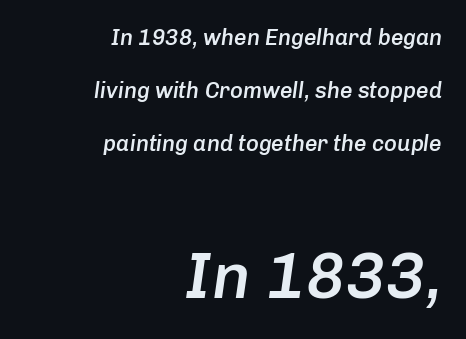
Q: Is the text bold? A: Semi-bold.
Q: Is the text italic (slanted)? A: Yes, it leans right by about 8 degrees.
Q: Is the text underlined? A: No.
Q: How is the paragraph aligned? A: Right-aligned.
Q: Is the spacing between letters normal or unusually wide? A: Normal.
Q: Is the spacing between lines tight, normal or loose? A: Loose.
Q: Which block of text is set in a larger size, the first (top) or the second (bottom)? A: The second (bottom) one.
Q: Width (condensed, normal, or wide)? A: Normal.
Q: Stroke contrast? A: Low.
Q: x-height? A: Medium.
Q: Monospaced? A: No.
